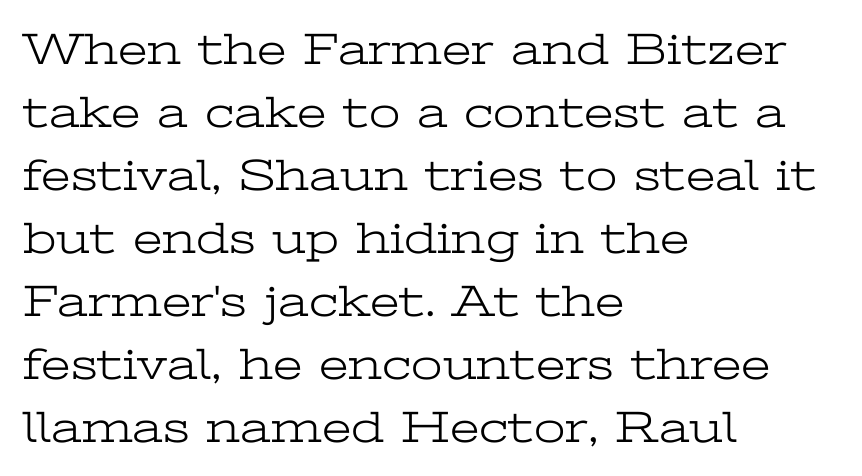
The image shows 45 px light, wide serif type, upright; set left-aligned, normal line spacing (1.4x), normal letter spacing, not underlined; low stroke contrast and a medium x-height.
